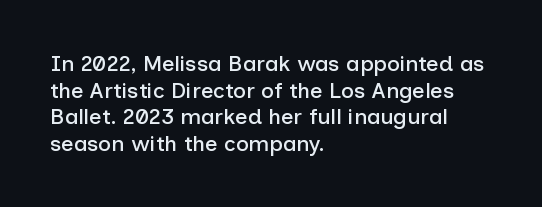
The image shows 22 px text type, upright; set left-aligned, line spacing 1.21x, normal letter spacing, not underlined.
